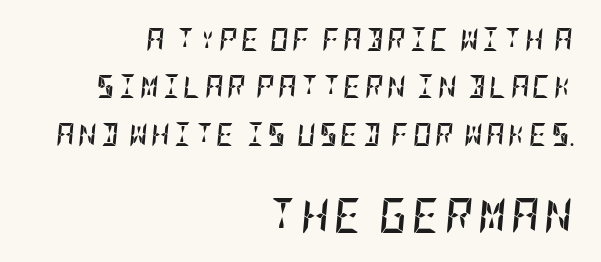
Q: Is the text bold? A: Yes.
Q: Is the text italic (slanted)? A: Yes, it leans right by about 5 degrees.
Q: Is the text underlined? A: No.
Q: How is the paragraph aligned? A: Right-aligned.
Q: Is the spacing between lines tight, normal or loose? A: Loose.
Q: Which block of text is set in a larger size, the first (top) or the second (bottom)? A: The second (bottom) one.
Q: Width (condensed, normal, or wide)? A: Condensed.
Q: Stroke contrast? A: Low.
Q: x-height? A: Large.
